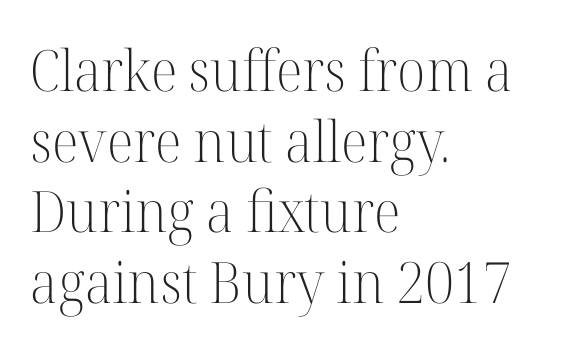
Look at the bottom of the vertical strokes: they flare into serifs here. You could not count columns in this text — the font is proportionally spaced. The strokes carry an ordinary text weight at most. Italic? Not at all — the glyphs are vertical.
